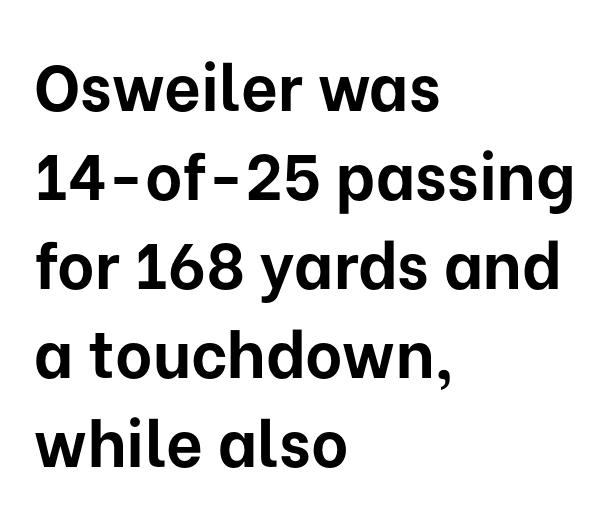
Notice how descenders clear the ascenders below comfortably — that's standard leading. The strokes are fattened all the way to bold. Serifs: no, the terminals of the letterforms are clean. This is roman type, the default non-slanted kind.
